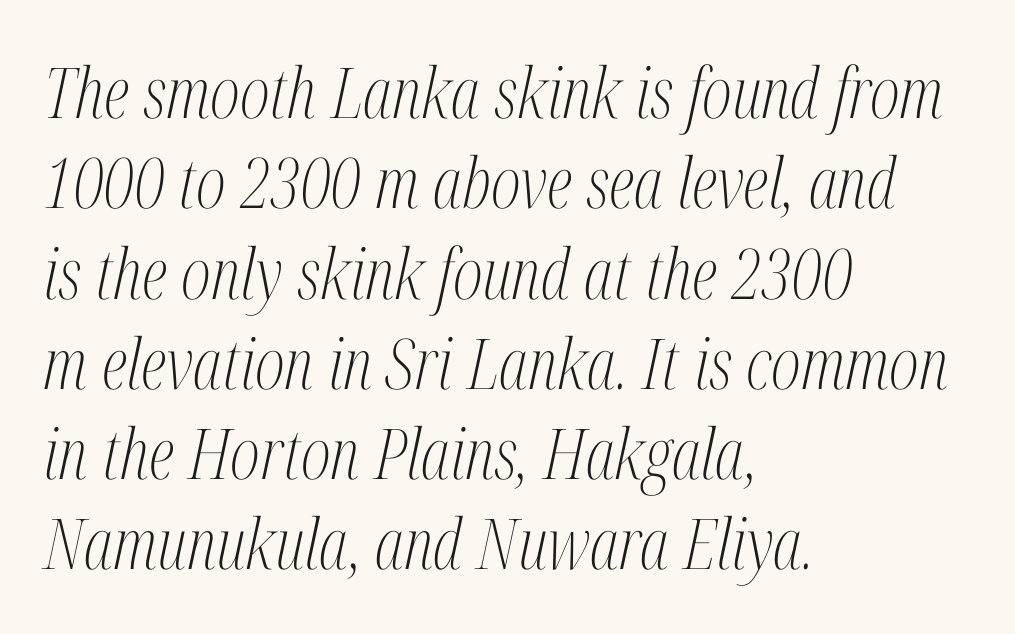
The image shows 70 px light, condensed serif type, italic (leaning right); set left-aligned, normal line spacing (1.29x), normal letter spacing, not underlined; medium stroke contrast and a medium x-height.
